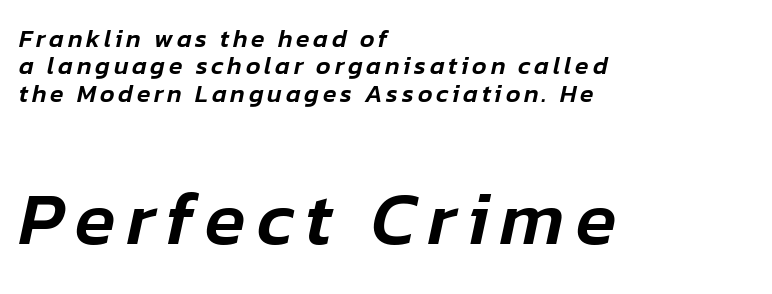
{"italic": "yes", "lean": "right", "slant_degrees": 12, "width": "normal", "stroke_contrast": "low", "x_height": "medium", "monospaced": "no", "underline": "no", "align": "left", "line_spacing": "tight", "line_spacing_ratio": 1.1, "larger_block": "second", "size_ratio": 3.0, "glyph_px": 75}
